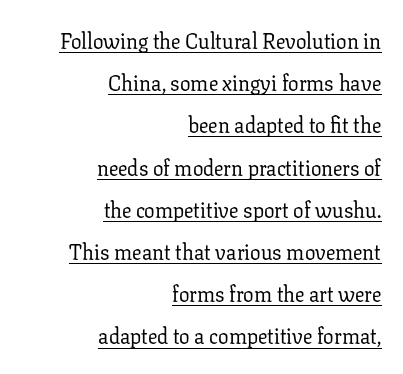
{"italic": "no", "bold": "no", "underline": "yes", "align": "right", "line_spacing": "loose", "line_spacing_ratio": 2.01, "letter_spacing": "normal", "letter_spacing_em": 0.0, "glyph_px": 21}
